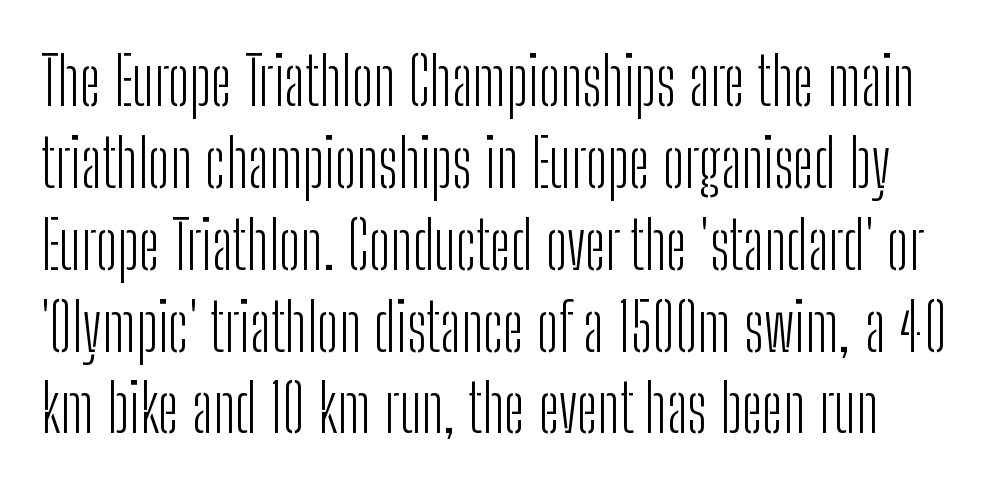
The image shows 66 px light, condensed sans-serif type, upright; set line spacing 1.24x, normal letter spacing, not underlined; low stroke contrast and a medium x-height.
